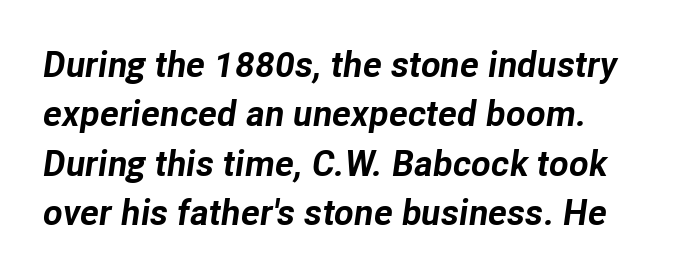
Q: Is the text bold? A: Yes.
Q: Is the text italic (slanted)? A: Yes, it leans right by about 8 degrees.
Q: Is the text underlined? A: No.
Q: Is the spacing between letters normal or unusually wide? A: Normal.
Q: Is the spacing between lines tight, normal or loose? A: Normal.
Q: Width (condensed, normal, or wide)? A: Normal.
Q: Stroke contrast? A: Low.
Q: x-height? A: Medium.
Q: Monospaced? A: No.
